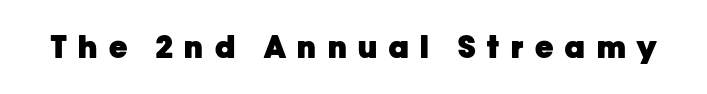
Q: Is the text bold? A: Yes.
Q: Is the text italic (slanted)? A: No, it is upright.
Q: Is the typeface a serif or a sans-serif typeface? A: Sans-serif.
Q: Is the text underlined? A: No.
Q: Is the spacing between letters normal or unusually wide? A: Unusually wide.
Q: Width (condensed, normal, or wide)? A: Normal.
Q: Stroke contrast? A: Low.
Q: x-height? A: Medium.
Q: Monospaced? A: No.
